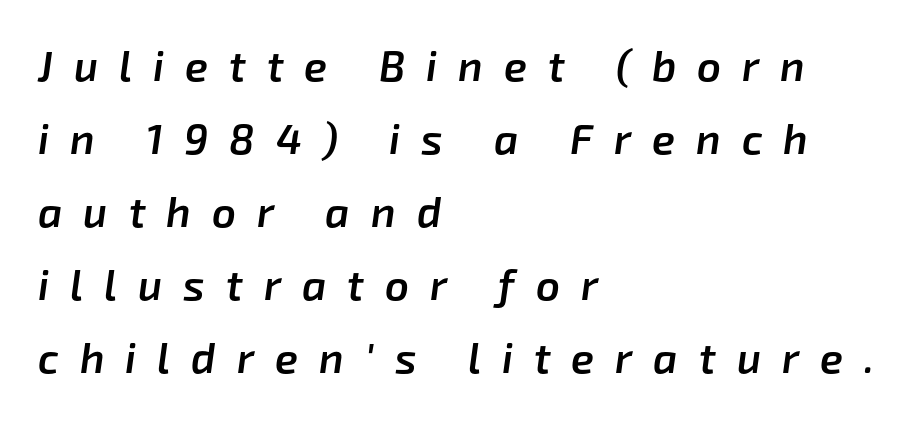
The image shows 42 px semibold type, italic (leaning right); set left-aligned, line spacing 1.74x, unusually wide letter spacing (+0.5 em), not underlined; low stroke contrast and a medium x-height.
